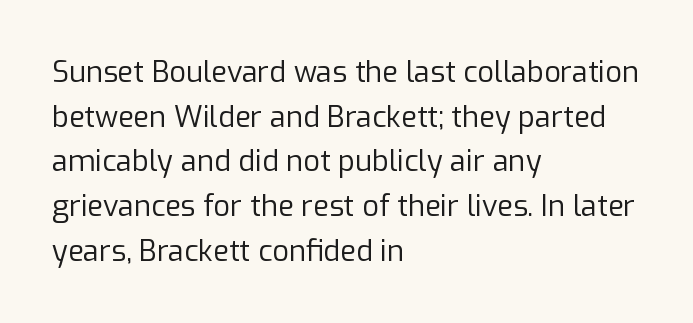
Q: Is the text bold? A: No.
Q: Is the text italic (slanted)? A: No, it is upright.
Q: Is the typeface a serif or a sans-serif typeface? A: Sans-serif.
Q: Is the text underlined? A: No.
Q: How is the paragraph aligned? A: Left-aligned.
Q: Is the spacing between letters normal or unusually wide? A: Normal.
Q: Is the spacing between lines tight, normal or loose? A: Normal.
Q: Width (condensed, normal, or wide)? A: Normal.
Q: Stroke contrast? A: Low.
Q: x-height? A: Medium.
Q: Monospaced? A: No.
